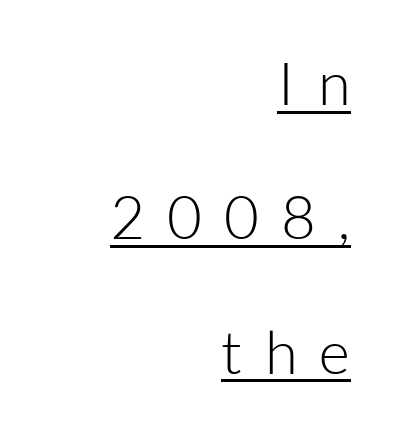
Notice how a bar underscores the lettering throughout. This sample uses a sans-serif face. Posture: vertical. The rendering uses a large line-height, opening up the rows.
